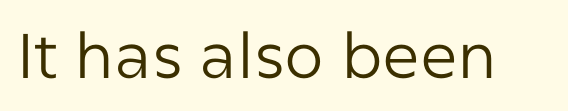
The image shows 63 px regular-weight sans-serif type, upright; set normal letter spacing, not underlined; low stroke contrast and a medium x-height.
